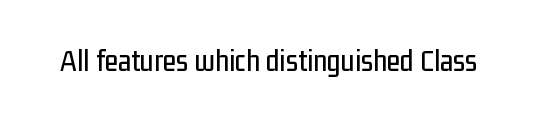
The image shows 31 px condensed sans-serif type, upright; set normal letter spacing, not underlined; low stroke contrast and a medium x-height.
